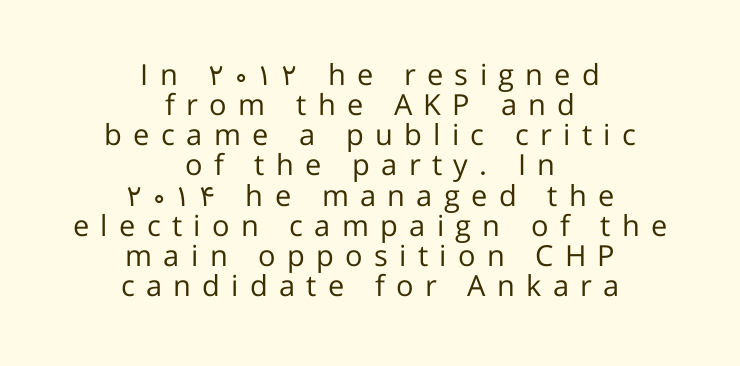
Q: Is the text bold? A: No.
Q: Is the text italic (slanted)? A: No, it is upright.
Q: Is the typeface a serif or a sans-serif typeface? A: Sans-serif.
Q: Is the text underlined? A: No.
Q: How is the paragraph aligned? A: Centered.
Q: Is the spacing between letters normal or unusually wide? A: Unusually wide.
Q: Is the spacing between lines tight, normal or loose? A: Tight.
Q: Width (condensed, normal, or wide)? A: Normal.
Q: Stroke contrast? A: Low.
Q: x-height? A: Medium.
Q: Monospaced? A: No.
